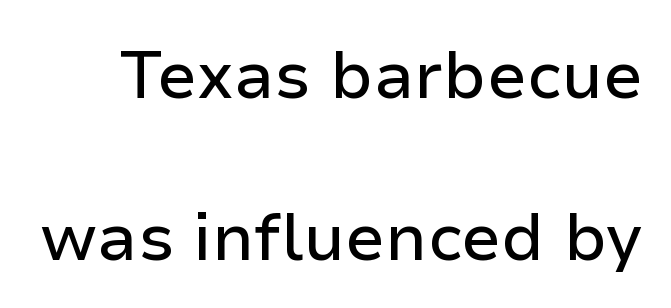
Q: Is the text italic (slanted)? A: No, it is upright.
Q: Is the typeface a serif or a sans-serif typeface? A: Sans-serif.
Q: Is the text underlined? A: No.
Q: Is the spacing between letters normal or unusually wide? A: Normal.
Q: Is the spacing between lines tight, normal or loose? A: Loose.
Q: Width (condensed, normal, or wide)? A: Normal.
Q: Stroke contrast? A: Low.
Q: x-height? A: Medium.
Q: Monospaced? A: No.
